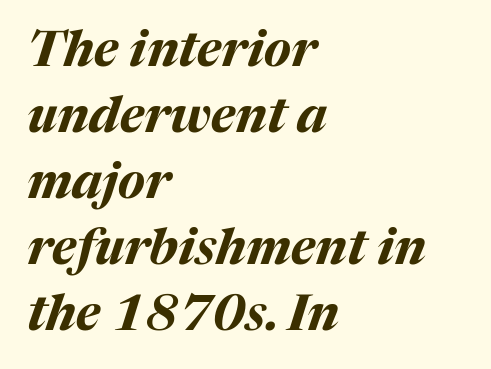
Q: Is the text bold? A: Yes.
Q: Is the text italic (slanted)? A: Yes, it leans right by about 17 degrees.
Q: Is the text underlined? A: No.
Q: How is the paragraph aligned? A: Left-aligned.
Q: Is the spacing between letters normal or unusually wide? A: Normal.
Q: Is the spacing between lines tight, normal or loose? A: Normal.
Q: Width (condensed, normal, or wide)? A: Normal.
Q: Stroke contrast? A: Medium.
Q: x-height? A: Medium.
Q: Monospaced? A: No.
